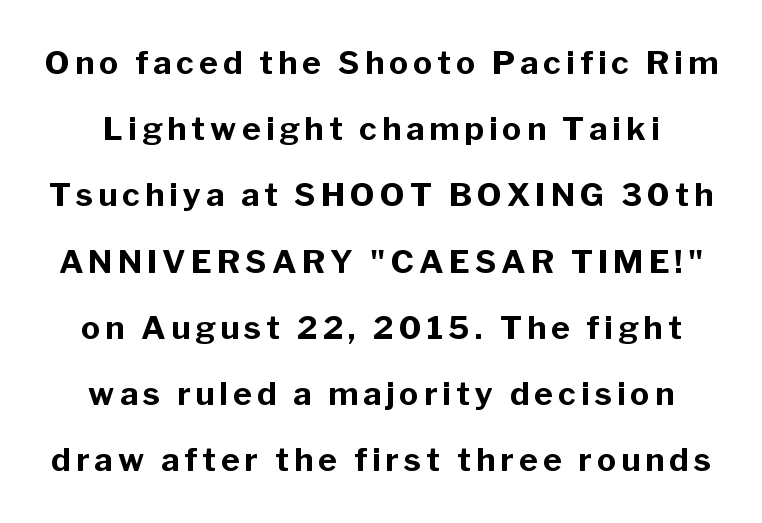
Q: Is the text bold? A: Yes.
Q: Is the text italic (slanted)? A: No, it is upright.
Q: Is the typeface a serif or a sans-serif typeface? A: Sans-serif.
Q: Is the text underlined? A: No.
Q: Is the spacing between lines tight, normal or loose? A: Loose.
Q: Width (condensed, normal, or wide)? A: Normal.
Q: Stroke contrast? A: Low.
Q: x-height? A: Medium.
Q: Monospaced? A: No.
